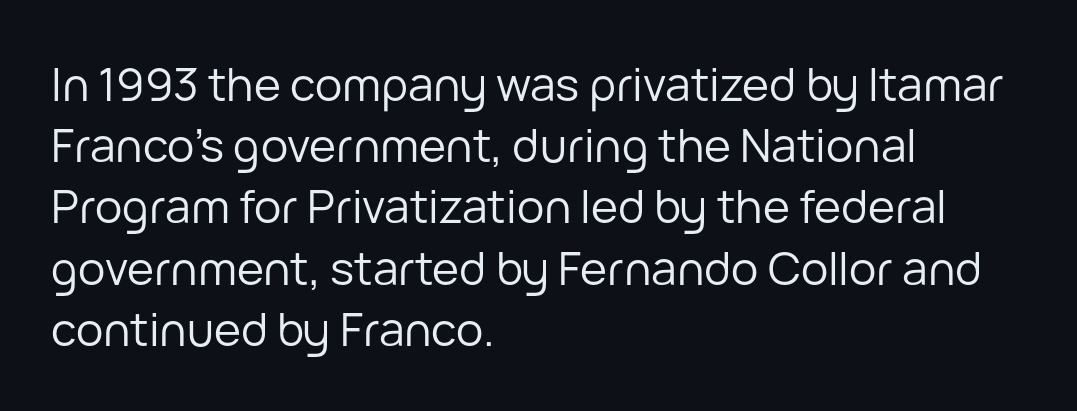
Q: Is the text bold? A: No.
Q: Is the text italic (slanted)? A: No, it is upright.
Q: Is the typeface a serif or a sans-serif typeface? A: Sans-serif.
Q: Is the text underlined? A: No.
Q: How is the paragraph aligned? A: Left-aligned.
Q: Is the spacing between letters normal or unusually wide? A: Normal.
Q: Is the spacing between lines tight, normal or loose? A: Normal.
Q: Width (condensed, normal, or wide)? A: Normal.
Q: Stroke contrast? A: Low.
Q: x-height? A: Medium.
Q: Monospaced? A: No.
